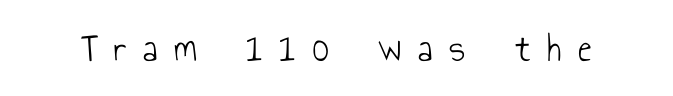
The letterforms stand isolated, each surrounded by extra space. The area under the type is left untouched. Stems here are at most as thick as an everyday book face. Regarding serifs, this sample does without them.
